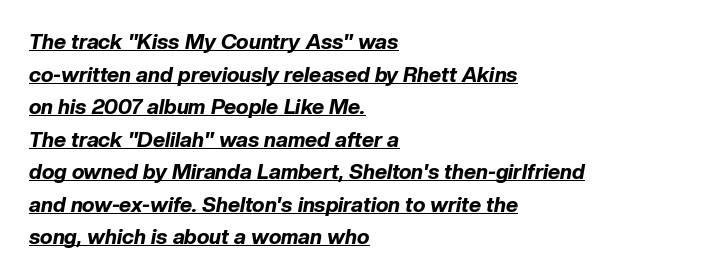
Horizontal bands of white between lines are of average thickness. Line beginnings align vertically; line endings do not. Typographic density is high because the face is bold. Does a line run under the words? Yes, clearly. When letters slant like this, we call the style italic. Is the letter spacing exaggerated? No — it looks like the ordinary default.
